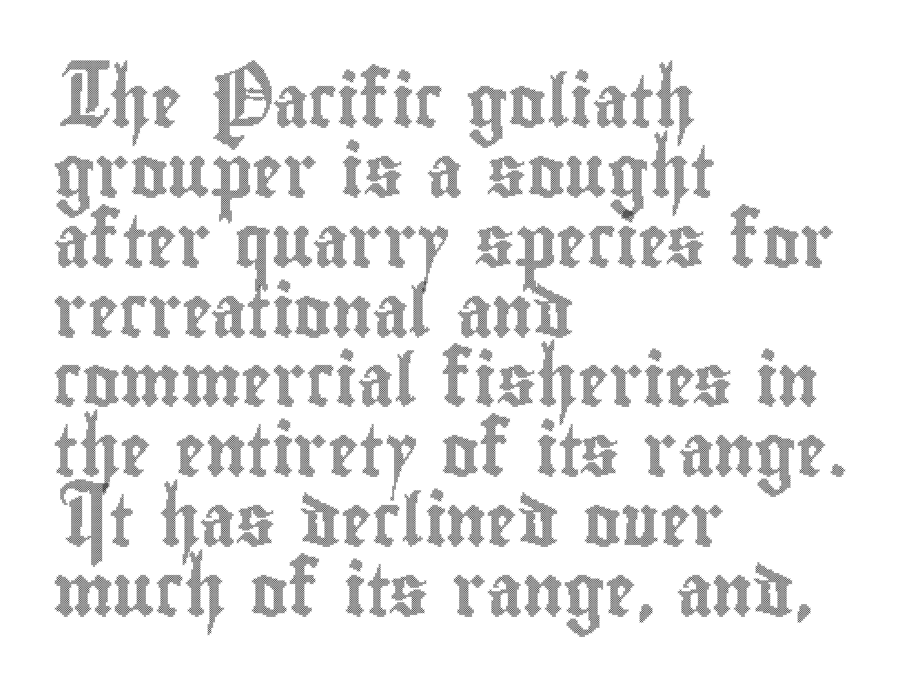
{"italic": "no", "width": "condensed", "x_height": "small", "monospaced": "no", "underline": "no", "align": "left", "line_spacing": "normal", "line_spacing_ratio": 1.37, "letter_spacing": "normal", "letter_spacing_em": 0.0, "glyph_px": 51}
